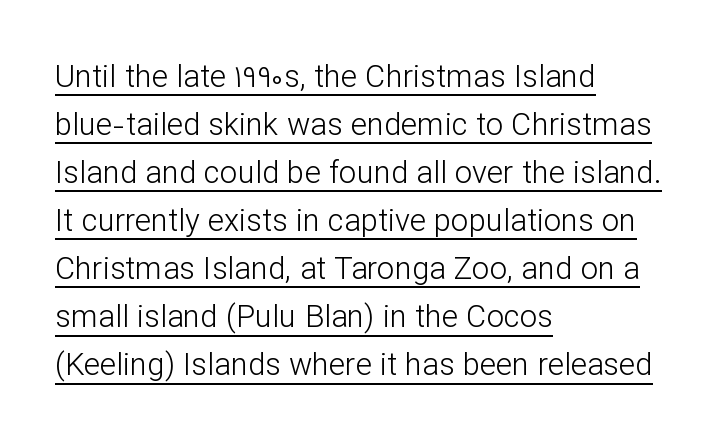
Q: Is the text bold? A: No.
Q: Is the text italic (slanted)? A: No, it is upright.
Q: Is the typeface a serif or a sans-serif typeface? A: Sans-serif.
Q: Is the text underlined? A: Yes.
Q: How is the paragraph aligned? A: Left-aligned.
Q: Is the spacing between letters normal or unusually wide? A: Normal.
Q: Is the spacing between lines tight, normal or loose? A: Normal.
Q: Width (condensed, normal, or wide)? A: Normal.
Q: Stroke contrast? A: Low.
Q: x-height? A: Medium.
Q: Monospaced? A: No.
